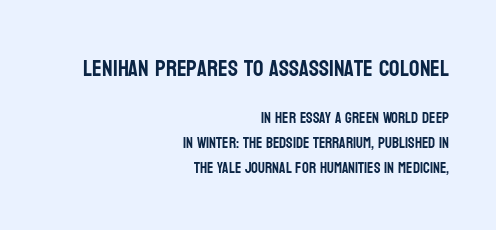
The image shows 23 px text type, upright; set right-aligned, normal line spacing (1.68x), normal letter spacing, not underlined; the first (top) block is 1.53x larger.
